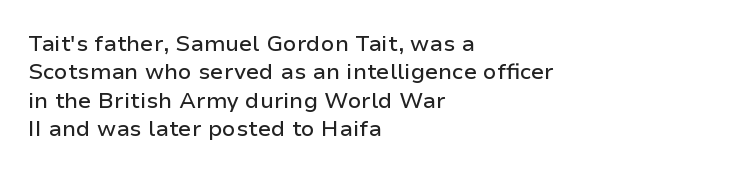
Does extra space separate the letters? No, they use regular spacing. Rows of type keep a routine distance in the vertical direction. Descender tails drop into unmarked territory. No italicization has been applied; the sample stays upright.
